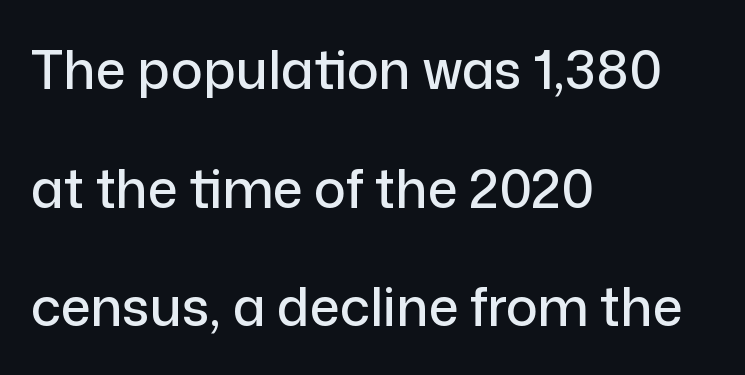
Q: Is the text italic (slanted)? A: No, it is upright.
Q: Is the typeface a serif or a sans-serif typeface? A: Sans-serif.
Q: Is the text underlined? A: No.
Q: How is the paragraph aligned? A: Left-aligned.
Q: Is the spacing between letters normal or unusually wide? A: Normal.
Q: Is the spacing between lines tight, normal or loose? A: Loose.
Q: Width (condensed, normal, or wide)? A: Normal.
Q: Stroke contrast? A: Low.
Q: x-height? A: Medium.
Q: Monospaced? A: No.
